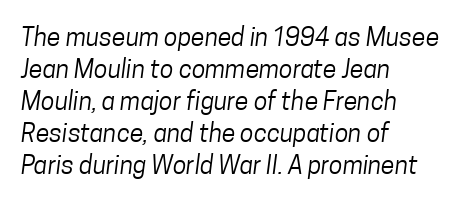
The image shows 25 px text type; set left-aligned, normal line spacing (1.28x), normal letter spacing, not underlined.
